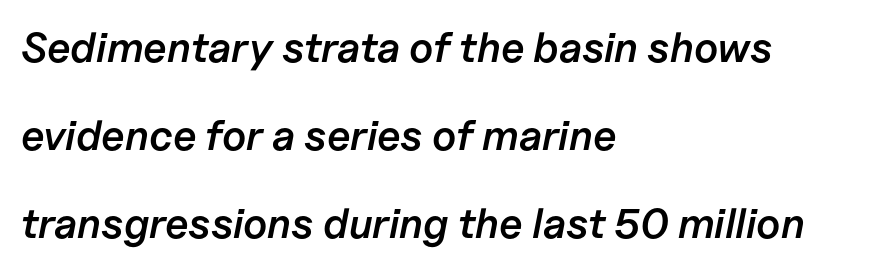
Q: Is the text bold? A: Semi-bold.
Q: Is the text italic (slanted)? A: Yes, it leans right by about 11 degrees.
Q: Is the text underlined? A: No.
Q: How is the paragraph aligned? A: Left-aligned.
Q: Is the spacing between letters normal or unusually wide? A: Normal.
Q: Is the spacing between lines tight, normal or loose? A: Loose.
Q: Width (condensed, normal, or wide)? A: Normal.
Q: Stroke contrast? A: Low.
Q: x-height? A: Medium.
Q: Monospaced? A: No.
